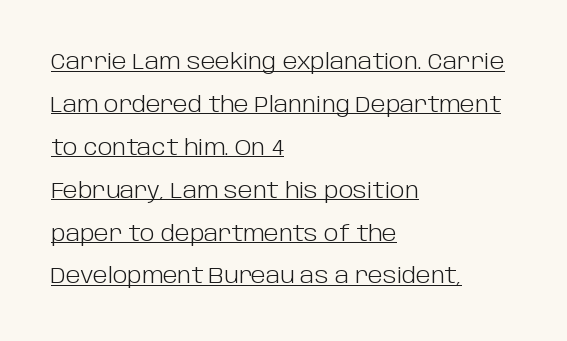
Q: Is the text bold? A: No.
Q: Is the text italic (slanted)? A: No, it is upright.
Q: Is the text underlined? A: Yes.
Q: How is the paragraph aligned? A: Left-aligned.
Q: Is the spacing between letters normal or unusually wide? A: Normal.
Q: Is the spacing between lines tight, normal or loose? A: Loose.
